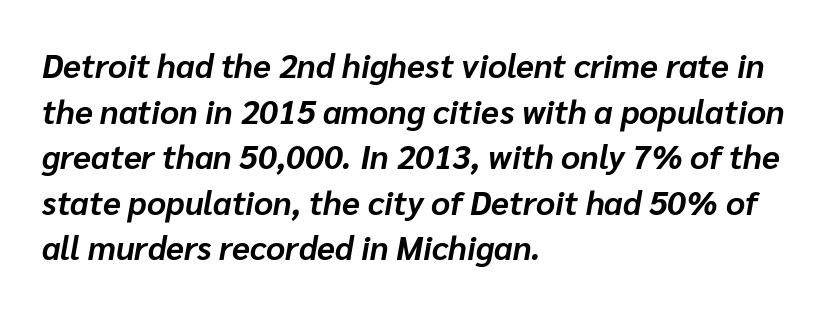
{"italic": "yes", "lean": "right", "slant_degrees": 10, "bold": "yes", "weight": "bold", "width": "normal", "stroke_contrast": "low", "x_height": "medium", "monospaced": "no", "underline": "no", "align": "left", "line_spacing": "normal", "line_spacing_ratio": 1.38, "letter_spacing": "normal", "letter_spacing_em": 0.0, "glyph_px": 33}
